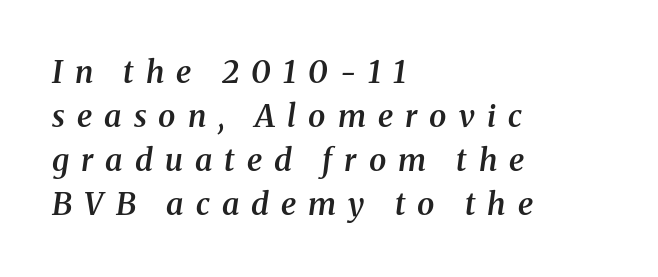
{"serif": "yes", "italic": "yes", "lean": "right", "slant_degrees": 8, "bold": "semi", "weight": "semibold", "width": "normal", "stroke_contrast": "medium", "x_height": "medium", "monospaced": "no", "underline": "no", "align": "left", "line_spacing": "normal", "line_spacing_ratio": 1.42, "letter_spacing": "wide", "letter_spacing_em": 0.39, "glyph_px": 31}
